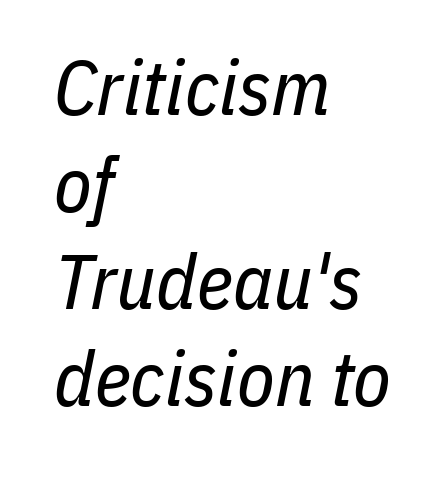
The image shows 77 px regular-weight, condensed type, italic (leaning right); set left-aligned, normal line spacing (1.26x), normal letter spacing, not underlined; low stroke contrast and a medium x-height.
